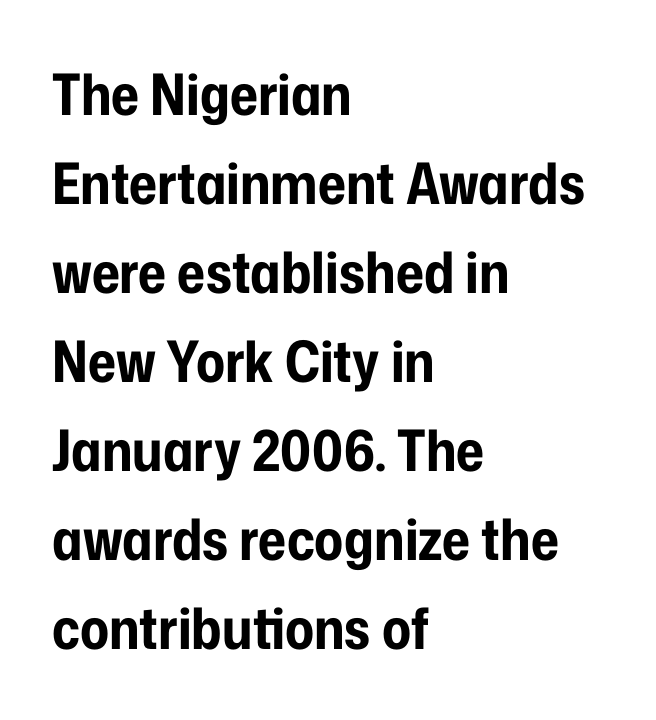
The image shows 57 px bold, condensed sans-serif type, upright; set left-aligned, normal line spacing (1.56x), normal letter spacing, not underlined; low stroke contrast and a medium x-height.
